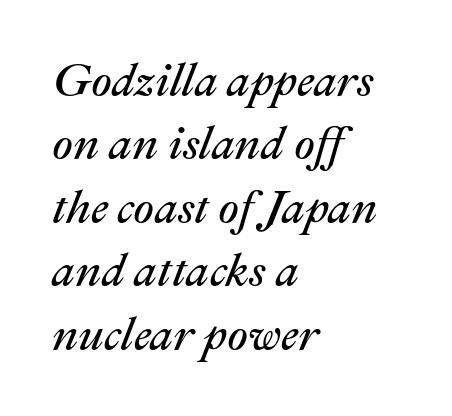
Bold? No — there's no thickening of the strokes. Designer's note — italics engaged. Check the space under the baseline: it is left empty. The letters advance in unequal steps, a hallmark of proportional type.
